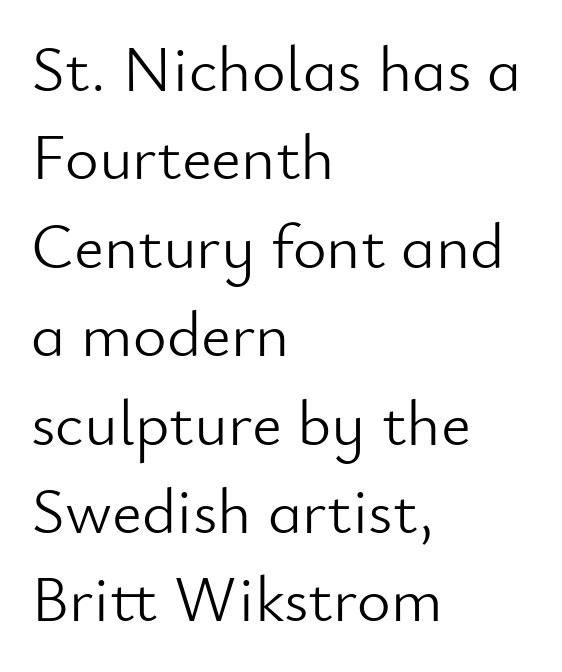
{"serif": "no", "italic": "no", "bold": "no", "weight": "light", "width": "normal", "stroke_contrast": "low", "x_height": "small", "monospaced": "no", "underline": "no", "align": "left", "line_spacing": "normal", "line_spacing_ratio": 1.36, "letter_spacing": "normal", "letter_spacing_em": 0.0, "glyph_px": 65}
